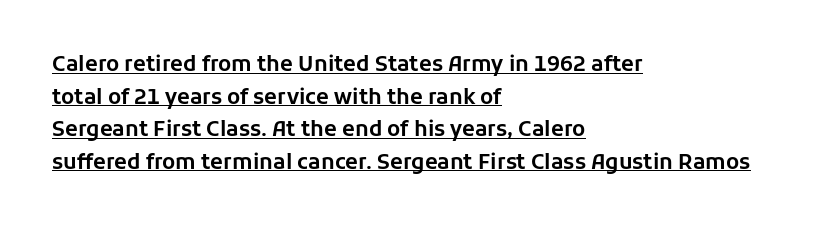
Q: Is the text italic (slanted)? A: No, it is upright.
Q: Is the text underlined? A: Yes.
Q: How is the paragraph aligned? A: Left-aligned.
Q: Is the spacing between letters normal or unusually wide? A: Normal.
Q: Is the spacing between lines tight, normal or loose? A: Normal.
